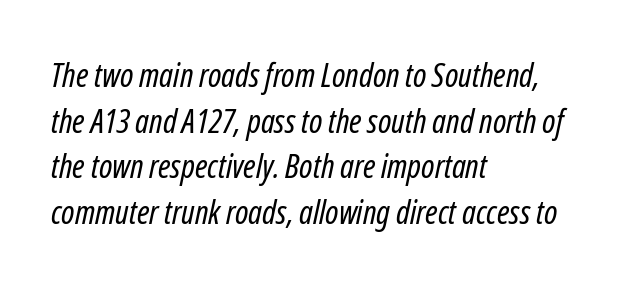
Each new line begins a customary step beneath the previous one. The passage shown is typed in a proportional face where columns would drift. The tracking reads as untouched default to a designer's eye. Type without underlining.
